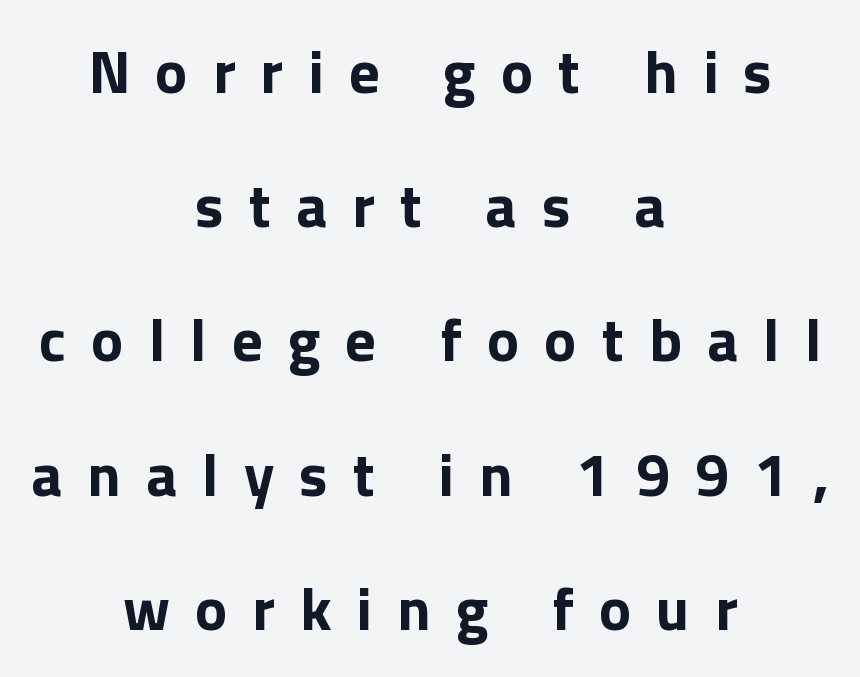
{"serif": "no", "italic": "no", "bold": "yes", "weight": "bold", "width": "normal", "x_height": "medium", "monospaced": "no", "underline": "no", "align": "center", "line_spacing": "loose", "line_spacing_ratio": 2.2, "letter_spacing": "wide", "letter_spacing_em": 0.41, "glyph_px": 61}
